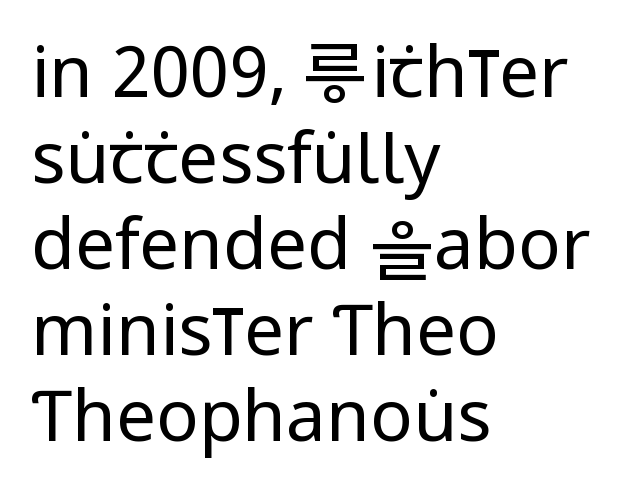
Q: Is the text bold? A: No.
Q: Is the text italic (slanted)? A: No, it is upright.
Q: Is the typeface a serif or a sans-serif typeface? A: Sans-serif.
Q: Is the text underlined? A: No.
Q: How is the paragraph aligned? A: Left-aligned.
Q: Is the spacing between letters normal or unusually wide? A: Normal.
Q: Width (condensed, normal, or wide)? A: Condensed.
Q: Stroke contrast? A: Low.
Q: x-height? A: Large.
Q: Monospaced? A: No.
